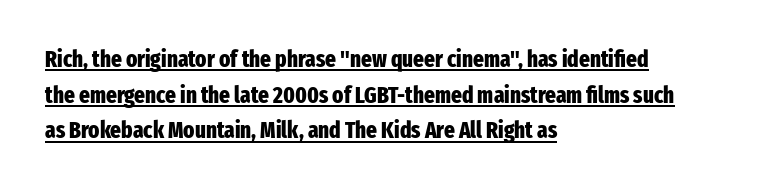
The image shows 23 px bold type, upright; set left-aligned, normal line spacing (1.55x), normal letter spacing, underlined.
